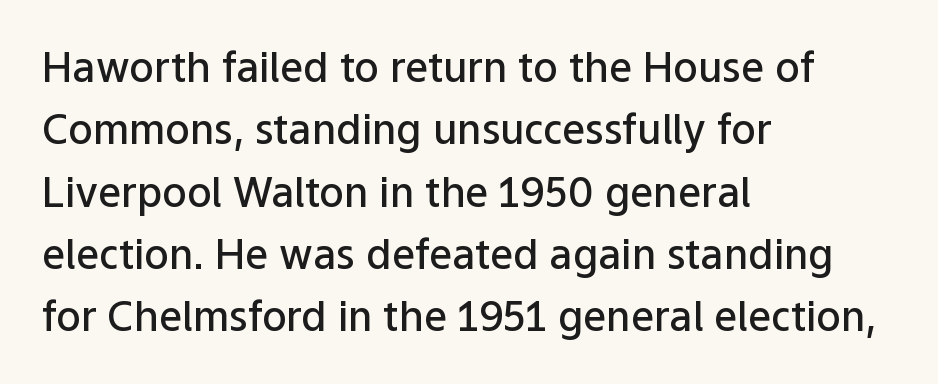
{"serif": "no", "italic": "no", "bold": "semi", "weight": "semibold", "width": "normal", "stroke_contrast": "low", "x_height": "medium", "monospaced": "no", "underline": "no", "align": "left", "line_spacing": "normal", "line_spacing_ratio": 1.52, "letter_spacing": "normal", "letter_spacing_em": 0.0, "glyph_px": 41}
